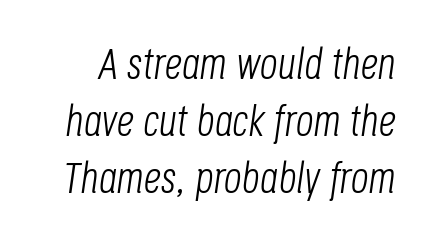
The type is set solid horizontally, with unmodified tracking. Each letter keeps its own natural width here, so spacing adapts to shape. Vertical stems look standard width or narrower in stroke. Is the type slanted? Yes — the strokes lean at a clear angle. The vertical gap from one line to the next is medium. Words float on clear page, feet unadorned.
